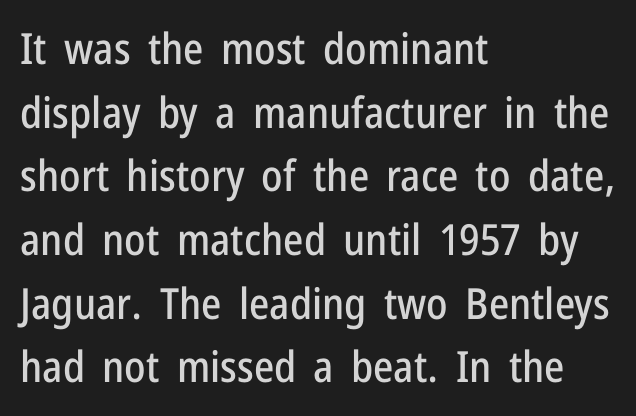
The image shows 43 px condensed sans-serif type, upright; set left-aligned, normal line spacing (1.48x), normal letter spacing, not underlined; low stroke contrast and a medium x-height.
